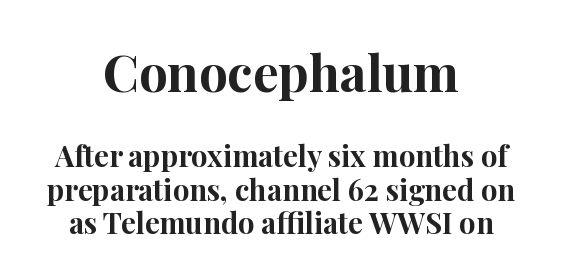
{"serif": "yes", "italic": "no", "bold": "yes", "weight": "bold", "width": "normal", "stroke_contrast": "high", "x_height": "medium", "monospaced": "no", "underline": "no", "align": "center", "line_spacing": "tight", "line_spacing_ratio": 1.15, "letter_spacing": "normal", "letter_spacing_em": 0.0, "larger_block": "first", "size_ratio": 1.76, "glyph_px": 51}
